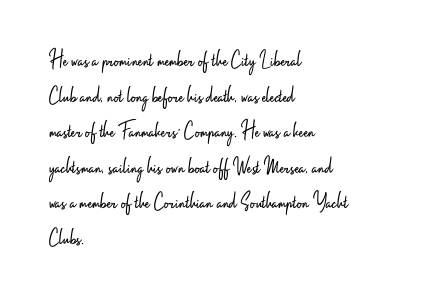
The image shows 24 px text type; set left-aligned, normal line spacing (1.48x), normal letter spacing, not underlined.
